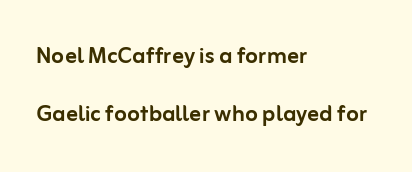
Q: Is the text italic (slanted)? A: No, it is upright.
Q: Is the typeface a serif or a sans-serif typeface? A: Sans-serif.
Q: Is the text underlined? A: No.
Q: How is the paragraph aligned? A: Left-aligned.
Q: Is the spacing between letters normal or unusually wide? A: Normal.
Q: Is the spacing between lines tight, normal or loose? A: Loose.
Q: Width (condensed, normal, or wide)? A: Normal.
Q: Stroke contrast? A: Low.
Q: x-height? A: Medium.
Q: Monospaced? A: No.
